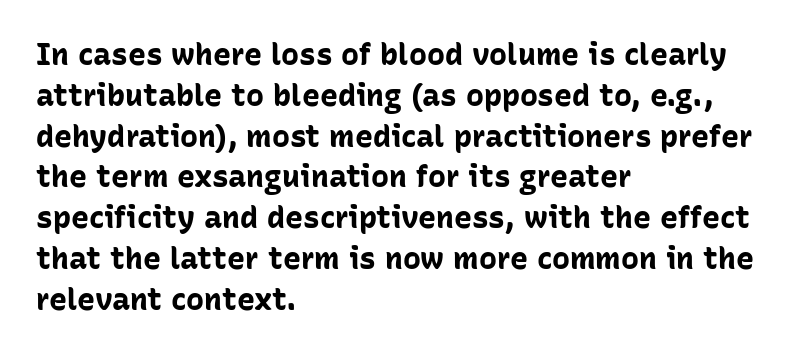
Q: Is the text bold? A: Yes.
Q: Is the text italic (slanted)? A: No, it is upright.
Q: Is the typeface a serif or a sans-serif typeface? A: Sans-serif.
Q: Is the text underlined? A: No.
Q: How is the paragraph aligned? A: Left-aligned.
Q: Is the spacing between letters normal or unusually wide? A: Normal.
Q: Is the spacing between lines tight, normal or loose? A: Normal.
Q: Width (condensed, normal, or wide)? A: Normal.
Q: Stroke contrast? A: Low.
Q: x-height? A: Medium.
Q: Monospaced? A: No.
